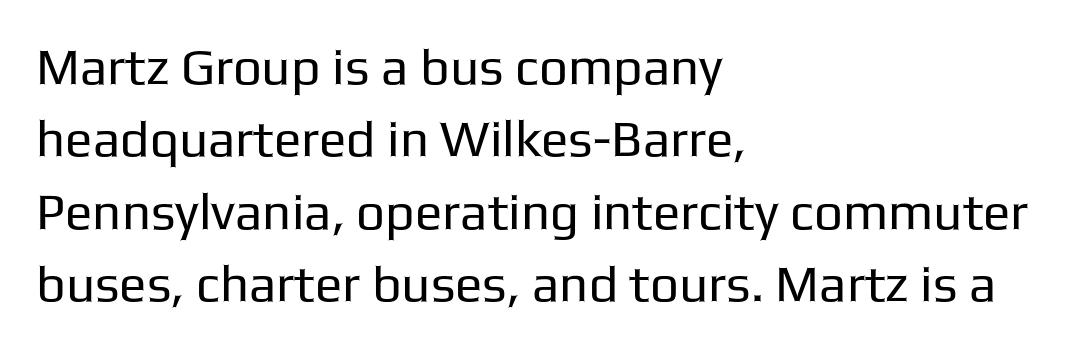
Q: Is the text bold? A: No.
Q: Is the text italic (slanted)? A: No, it is upright.
Q: Is the typeface a serif or a sans-serif typeface? A: Sans-serif.
Q: Is the text underlined? A: No.
Q: How is the paragraph aligned? A: Left-aligned.
Q: Is the spacing between letters normal or unusually wide? A: Normal.
Q: Is the spacing between lines tight, normal or loose? A: Normal.
Q: Width (condensed, normal, or wide)? A: Normal.
Q: Stroke contrast? A: Low.
Q: x-height? A: Medium.
Q: Monospaced? A: No.
